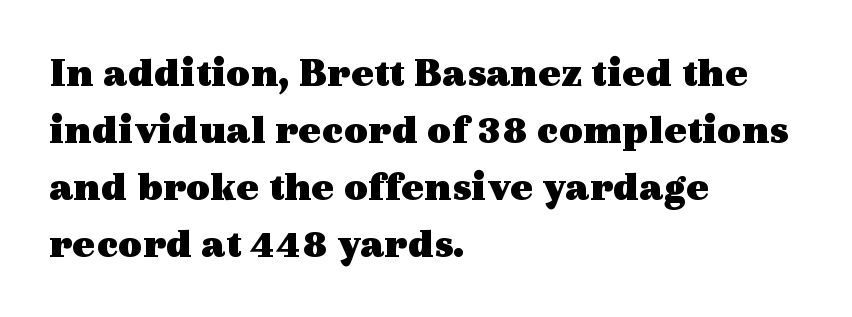
The image shows 42 px heavy, wide serif type, upright; set left-aligned, normal line spacing (1.36x), normal letter spacing, not underlined; a medium x-height.
